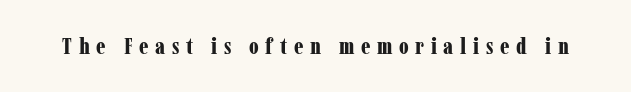
The image shows 23 px bold type, upright; set unusually wide letter spacing (+0.29 em), not underlined.
